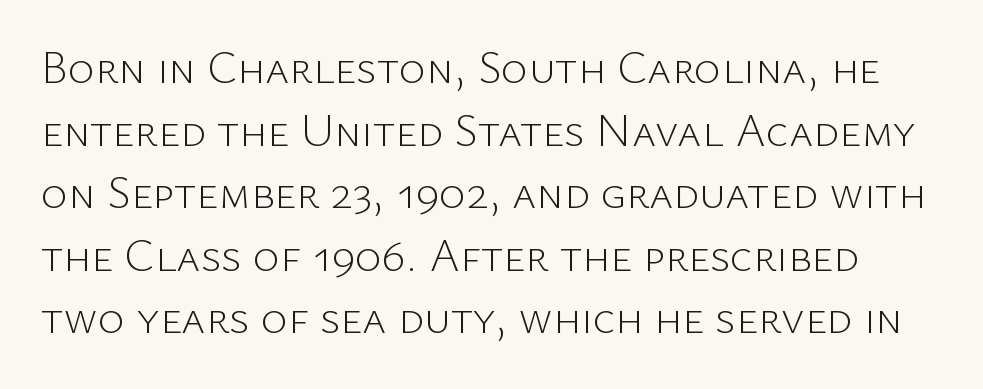
Q: Is the text bold? A: No.
Q: Is the text italic (slanted)? A: No, it is upright.
Q: Is the typeface a serif or a sans-serif typeface? A: Sans-serif.
Q: Is the text underlined? A: No.
Q: Is the spacing between letters normal or unusually wide? A: Normal.
Q: Is the spacing between lines tight, normal or loose? A: Normal.
Q: Width (condensed, normal, or wide)? A: Normal.
Q: Stroke contrast? A: Low.
Q: x-height? A: Medium.
Q: Monospaced? A: No.
